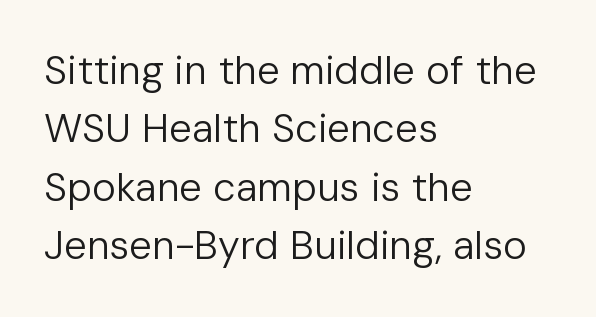
{"serif": "no", "italic": "no", "bold": "no", "weight": "regular", "width": "normal", "stroke_contrast": "low", "x_height": "medium", "monospaced": "no", "underline": "no", "align": "left", "line_spacing": "normal", "line_spacing_ratio": 1.46, "letter_spacing": "normal", "letter_spacing_em": 0.0, "glyph_px": 40}
